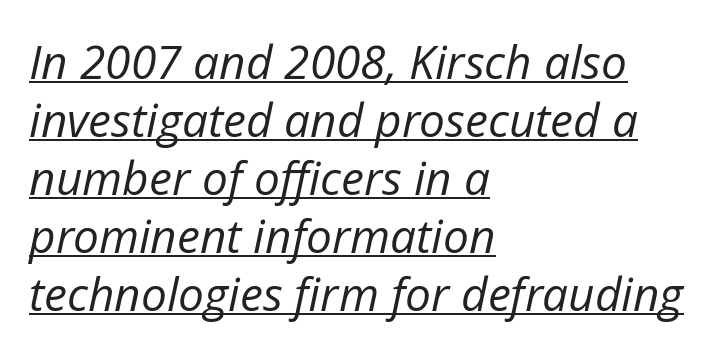
{"italic": "yes", "lean": "right", "slant_degrees": 12, "bold": "no", "weight": "regular", "width": "normal", "stroke_contrast": "low", "x_height": "medium", "monospaced": "no", "underline": "yes", "align": "left", "line_spacing": "normal", "line_spacing_ratio": 1.26, "letter_spacing": "normal", "letter_spacing_em": 0.0, "glyph_px": 46}
